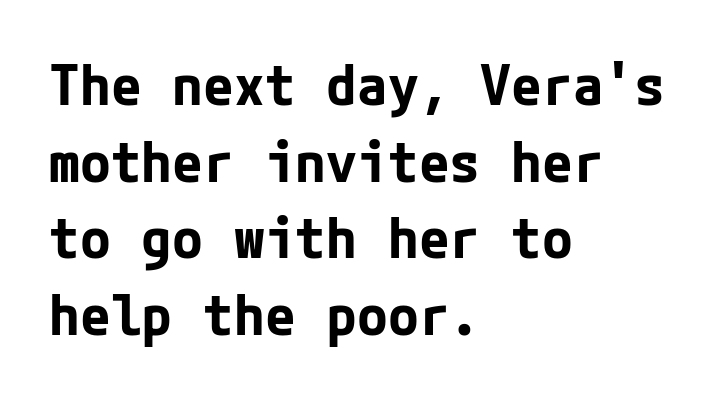
{"serif": "no", "italic": "no", "bold": "yes", "weight": "bold", "width": "normal", "stroke_contrast": "low", "x_height": "medium", "underline": "no", "align": "left", "line_spacing": "normal", "line_spacing_ratio": 1.37, "letter_spacing": "normal", "letter_spacing_em": 0.0, "glyph_px": 56}
